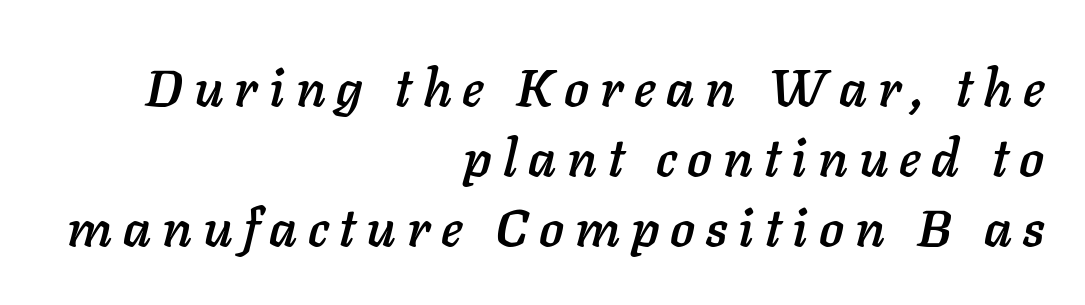
The image shows 52 px text type, italic (leaning right); set right-aligned, normal line spacing (1.35x), unusually wide letter spacing (+0.21 em), not underlined; low stroke contrast and a medium x-height.
